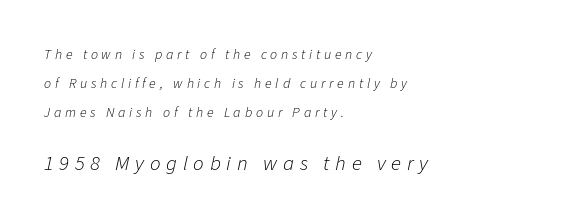
Q: Is the text bold? A: No.
Q: Is the text italic (slanted)? A: Yes, it leans right by about 11 degrees.
Q: Is the text underlined? A: No.
Q: How is the paragraph aligned? A: Left-aligned.
Q: Is the spacing between letters normal or unusually wide? A: Unusually wide.
Q: Is the spacing between lines tight, normal or loose? A: Loose.
Q: Which block of text is set in a larger size, the first (top) or the second (bottom)? A: The second (bottom) one.
